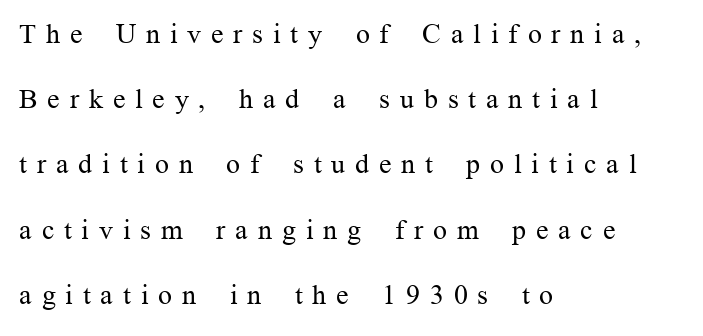
{"serif": "yes", "italic": "no", "bold": "no", "weight": "regular", "width": "normal", "stroke_contrast": "medium", "x_height": "medium", "monospaced": "no", "underline": "no", "align": "left", "line_spacing": "loose", "line_spacing_ratio": 2.33, "letter_spacing": "wide", "letter_spacing_em": 0.35, "glyph_px": 28}
